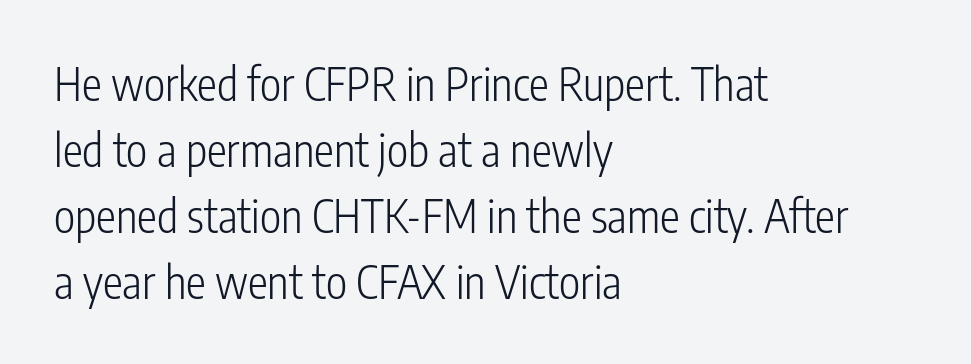
The image shows 45 px light, condensed sans-serif type, upright; set left-aligned, normal line spacing (1.47x), normal letter spacing, not underlined; low stroke contrast and a medium x-height.
